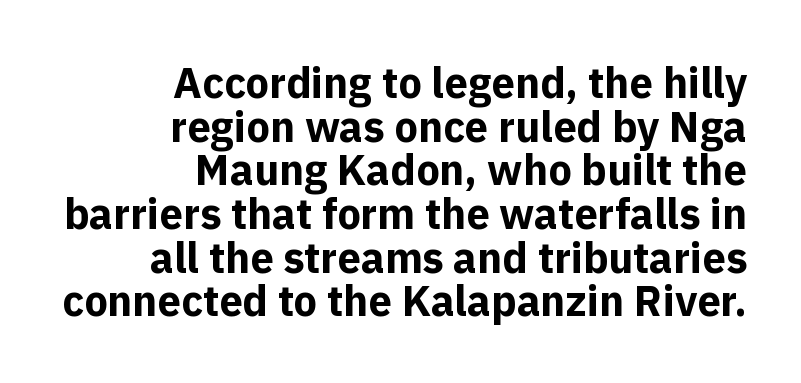
Q: Is the text bold? A: Yes.
Q: Is the text italic (slanted)? A: No, it is upright.
Q: Is the typeface a serif or a sans-serif typeface? A: Sans-serif.
Q: Is the text underlined? A: No.
Q: How is the paragraph aligned? A: Right-aligned.
Q: Is the spacing between letters normal or unusually wide? A: Normal.
Q: Is the spacing between lines tight, normal or loose? A: Tight.
Q: Width (condensed, normal, or wide)? A: Normal.
Q: x-height? A: Medium.
Q: Monospaced? A: No.
